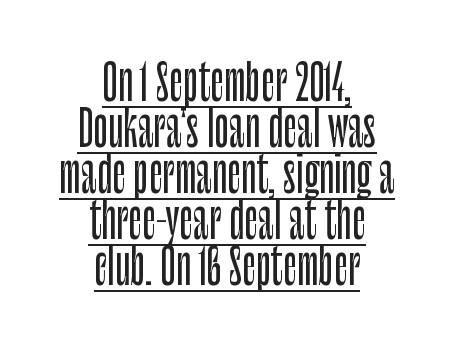
Q: Is the text italic (slanted)? A: No, it is upright.
Q: Is the typeface a serif or a sans-serif typeface? A: Sans-serif.
Q: Is the text underlined? A: Yes.
Q: How is the paragraph aligned? A: Centered.
Q: Is the spacing between letters normal or unusually wide? A: Normal.
Q: Is the spacing between lines tight, normal or loose? A: Tight.
Q: Width (condensed, normal, or wide)? A: Condensed.
Q: Stroke contrast? A: Low.
Q: x-height? A: Large.
Q: Monospaced? A: No.
